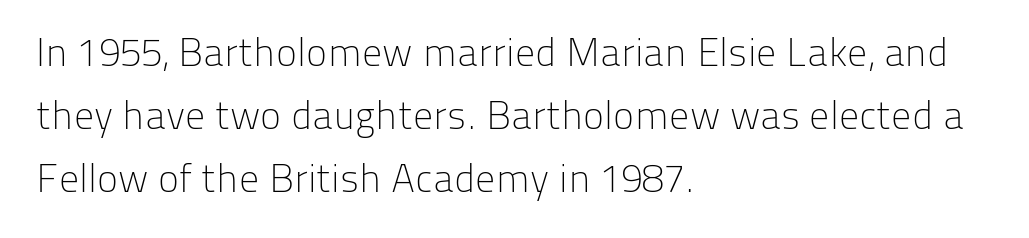
Q: Is the text bold? A: No.
Q: Is the text italic (slanted)? A: No, it is upright.
Q: Is the typeface a serif or a sans-serif typeface? A: Sans-serif.
Q: Is the text underlined? A: No.
Q: How is the paragraph aligned? A: Left-aligned.
Q: Is the spacing between letters normal or unusually wide? A: Normal.
Q: Is the spacing between lines tight, normal or loose? A: Normal.
Q: Width (condensed, normal, or wide)? A: Normal.
Q: Stroke contrast? A: Low.
Q: x-height? A: Medium.
Q: Monospaced? A: No.
